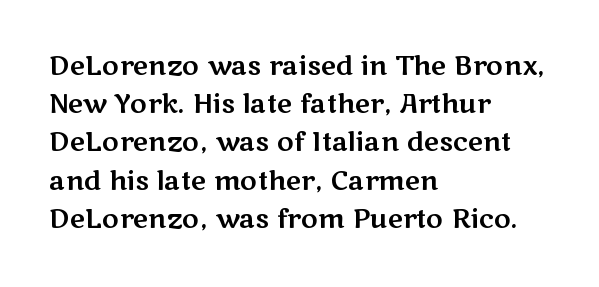
The image shows 26 px text type, upright; set left-aligned, normal line spacing (1.47x), normal letter spacing, not underlined.
